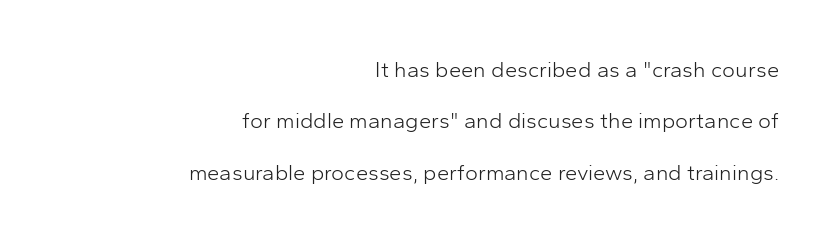
The image shows 22 px text type, upright; set right-aligned, loose line spacing (2.34x), normal letter spacing, not underlined.
